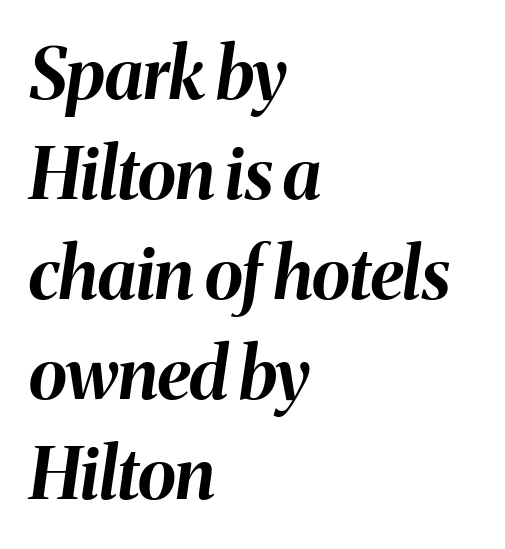
{"italic": "yes", "lean": "right", "slant_degrees": 8, "bold": "yes", "weight": "bold", "width": "normal", "stroke_contrast": "medium", "x_height": "medium", "monospaced": "no", "underline": "no", "align": "left", "line_spacing": "normal", "line_spacing_ratio": 1.41, "letter_spacing": "normal", "letter_spacing_em": 0.0, "glyph_px": 71}
